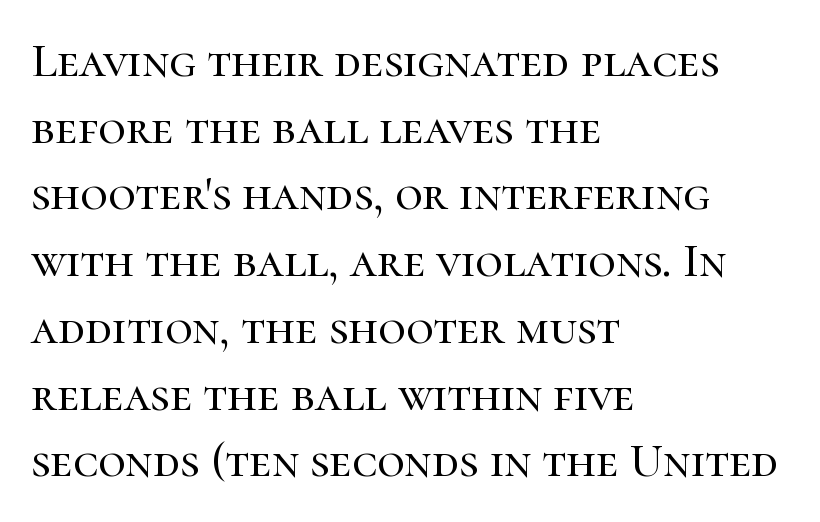
Every stem runs plumb, perpendicular to the baseline. The gaps between neighbouring characters are ordinary and unremarkable. Each letter keeps its own natural width here, so spacing adapts to shape. Yep, those are serifs on the letters.
